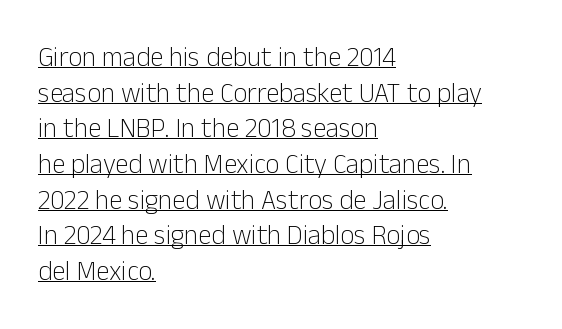
{"italic": "no", "bold": "no", "underline": "yes", "align": "left", "line_spacing": "normal", "line_spacing_ratio": 1.32, "letter_spacing": "normal", "letter_spacing_em": 0.0, "glyph_px": 27}
